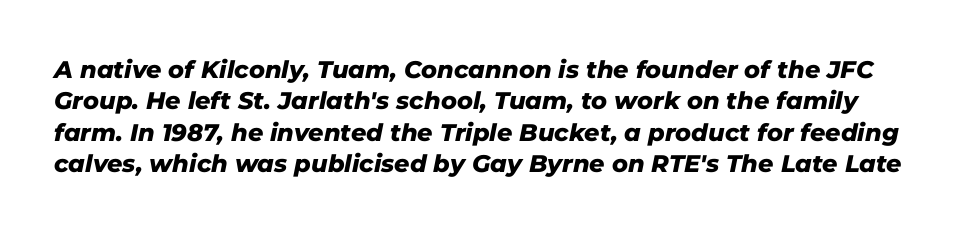
The image shows 24 px bold type, italic (leaning right); set normal line spacing (1.31x), normal letter spacing, not underlined.
